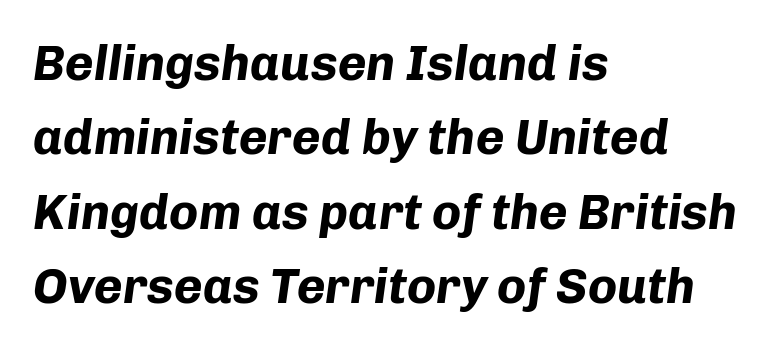
Is the type bold? Yes — the strokes are clearly thick and heavy. The letters sit at their default tracking, neither squeezed nor spread. The baseline area is clear. In terms of leading, this rendering sits right in the middle. Varying glyph widths throughout — classic text-font behaviour.
